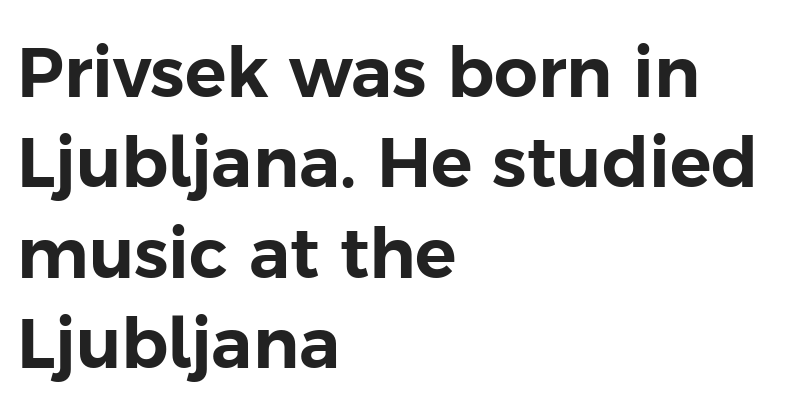
Normally led — the rows are evenly, conventionally spaced. The rendering keeps characters at their native spacing. Is there any slant? The stems are plumb. The lines in this sample share a left origin and differ only in where they stop. The rendering shows plain stroke endings on the letterforms — a sans-serif design.
